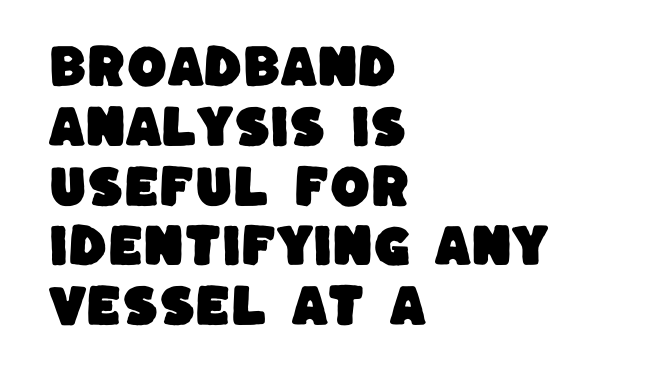
{"serif": "no", "width": "normal", "stroke_contrast": "low", "x_height": "large", "monospaced": "no", "underline": "no", "align": "left", "line_spacing": "normal", "line_spacing_ratio": 1.3, "letter_spacing": "normal", "letter_spacing_em": 0.0, "glyph_px": 46}
